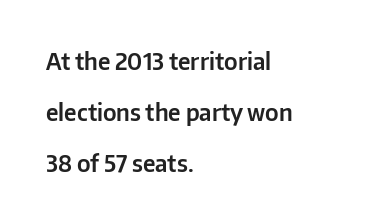
Q: Is the text italic (slanted)? A: No, it is upright.
Q: Is the text underlined? A: No.
Q: How is the paragraph aligned? A: Left-aligned.
Q: Is the spacing between letters normal or unusually wide? A: Normal.
Q: Is the spacing between lines tight, normal or loose? A: Loose.
